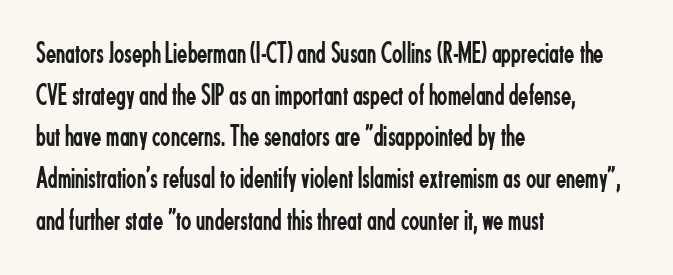
{"serif": "no", "italic": "no", "bold": "no", "weight": "regular", "width": "condensed", "stroke_contrast": "low", "x_height": "small", "monospaced": "no", "underline": "no", "align": "left", "line_spacing": "normal", "line_spacing_ratio": 1.39, "letter_spacing": "normal", "letter_spacing_em": 0.0, "glyph_px": 30}
